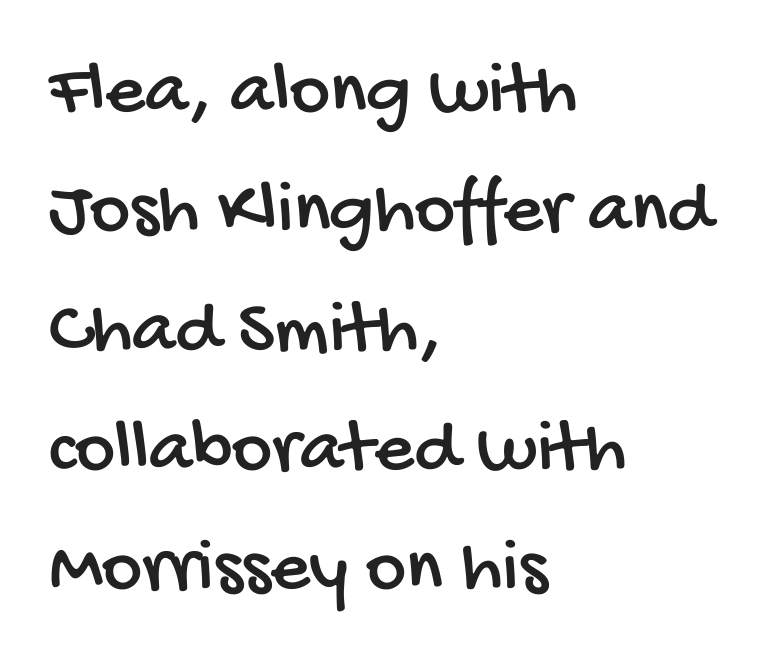
The image shows 77 px condensed sans-serif type; set left-aligned, normal line spacing (1.55x), normal letter spacing, not underlined; low stroke contrast and a large x-height.
